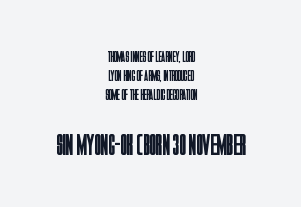
Type style note: lacks serifs. You could not count columns in this text — the font is proportionally spaced. Descenders hang freely into open space. Every row of glyphs is offset so its center matches the block's center. Students, observe: this is what conventionally led text looks like.
